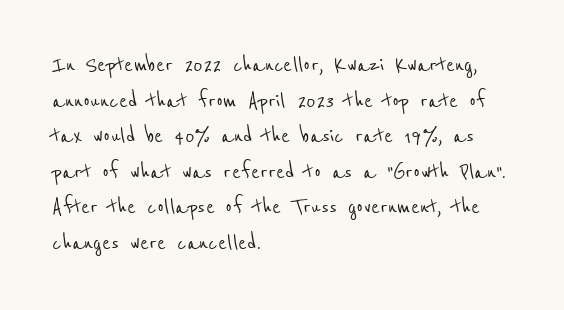
The image shows 26 px text type; set left-aligned, normal line spacing (1.37x), normal letter spacing, not underlined.
